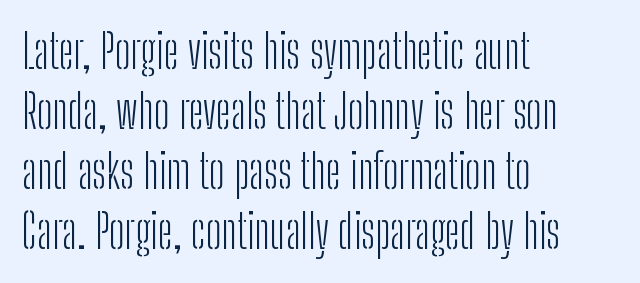
The image shows 47 px light, condensed sans-serif type, upright; set left-aligned, normal line spacing (1.28x), normal letter spacing, not underlined; low stroke contrast and a medium x-height.
